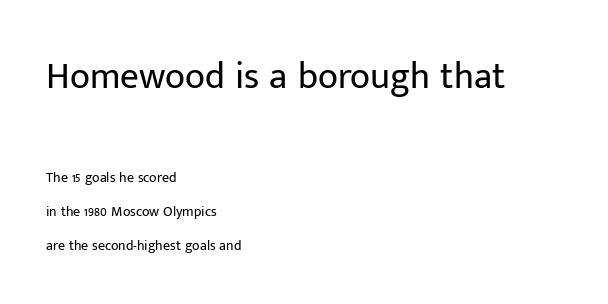
Unlike italic type, these characters show no tilt at all. These lines are rendered in a variable-pitch font. Spacing between characters is what you'd get straight out of the box. Serifs: no, the terminals of the letterforms are clean. A clean baseline with only descenders dipping below it.
